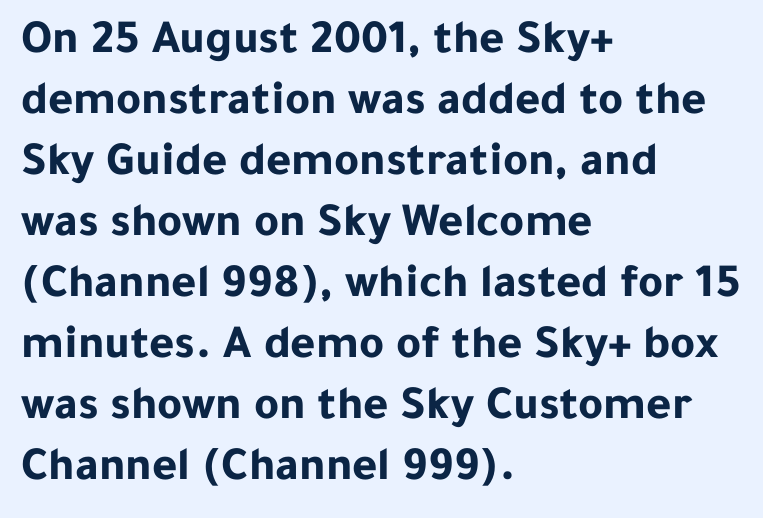
Standard letterfit; no display-style spreading of the glyphs. Heavy, bold letterforms. What kind of face is this? One without serifs — a sans. The lines sit at an ordinary, default distance from one another. The lines are quadded left.
